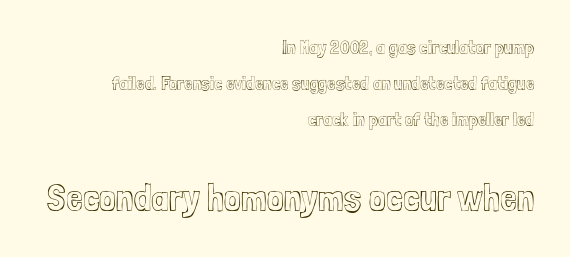
Students, note that the glyphs here touch the page at normal intervals. Widely set lines give the paragraph a tall, airy silhouette. Alignment: flush right. Does the lettering tilt? It doesn't — this is upright. Each letter keeps its own natural width here, so spacing adapts to shape. This rendering features lettering with no underline.
